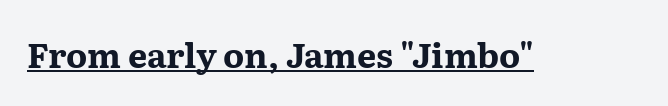
Q: Is the text bold? A: Yes.
Q: Is the text italic (slanted)? A: No, it is upright.
Q: Is the typeface a serif or a sans-serif typeface? A: Serif.
Q: Is the text underlined? A: Yes.
Q: Is the spacing between letters normal or unusually wide? A: Normal.
Q: Width (condensed, normal, or wide)? A: Wide.
Q: Stroke contrast? A: Medium.
Q: x-height? A: Medium.
Q: Monospaced? A: No.
